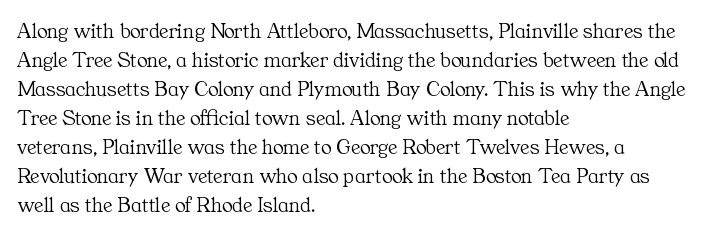
{"italic": "no", "bold": "no", "underline": "no", "align": "left", "line_spacing": "normal", "line_spacing_ratio": 1.32, "letter_spacing": "normal", "letter_spacing_em": 0.0, "glyph_px": 22}
